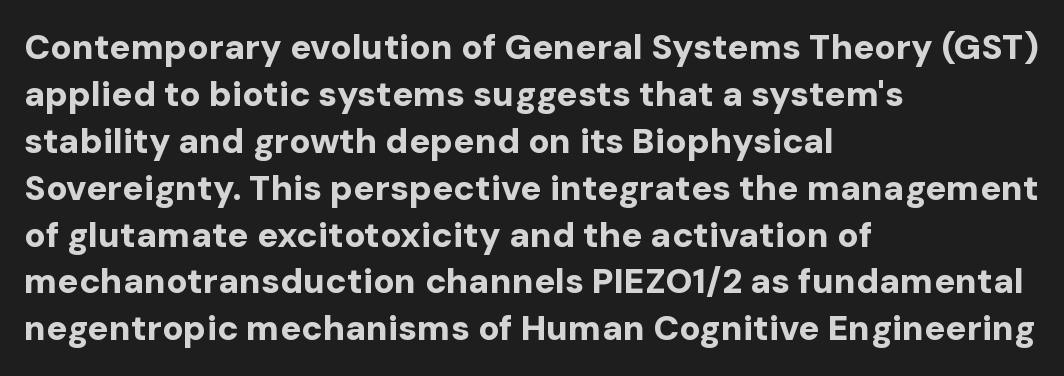
{"serif": "no", "italic": "no", "bold": "yes", "weight": "bold", "width": "normal", "stroke_contrast": "low", "x_height": "medium", "monospaced": "no", "underline": "no", "align": "left", "line_spacing": "normal", "line_spacing_ratio": 1.34, "letter_spacing": "normal", "letter_spacing_em": 0.0, "glyph_px": 35}
